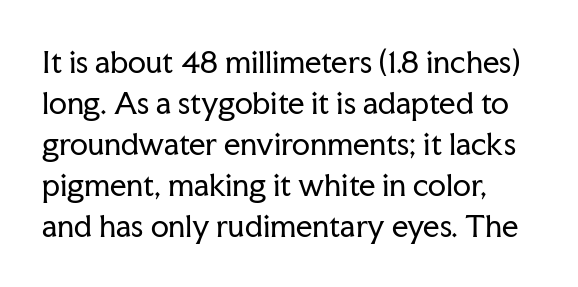
Line spacing here is normal. Words float on clear page, feet unadorned. This reads as an unemphasized weight, regular at the heaviest. Short note: letters normally spaced. The rendering uses natural spacing where letterforms have individual widths.
